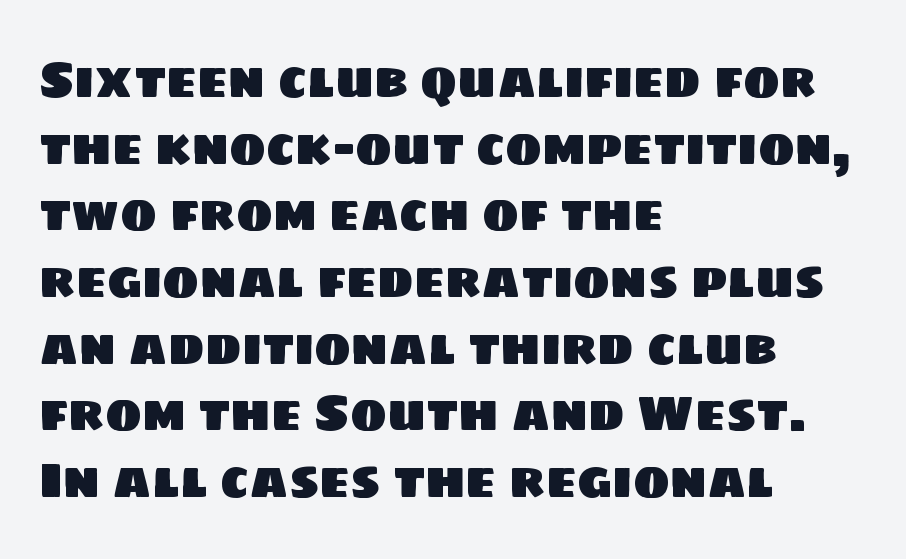
The lines sit at an ordinary, default distance from one another. Spacing verdict: proportional, widths tailored to each character. In terms of letterspacing, this is plain default setting. What kind of face is this? One without serifs — a sans. The foot of each line stays bare and open.
